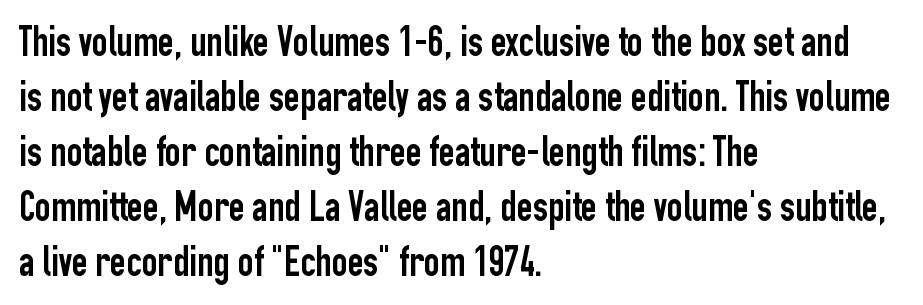
The image shows 43 px condensed sans-serif type, upright; set left-aligned, normal line spacing (1.28x), normal letter spacing, not underlined; low stroke contrast and a medium x-height.
